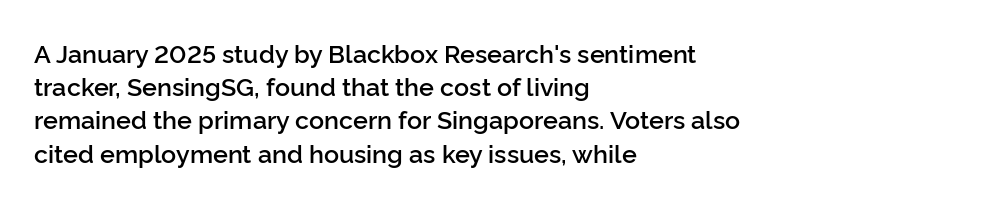
Which margin do the lines hug? The left one — the right edge is uneven. The space beneath each line is pristine and unruled. The line texture is even and compact thanks to regular tracking. Line spacing here is normal. The face used here is a semibold: visibly heavier than regular, lighter than bold.
